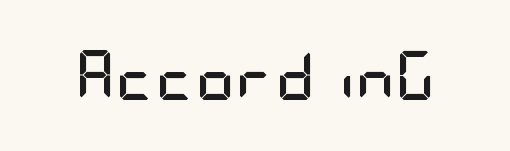
The image shows 49 px semibold, condensed sans-serif type, upright; set normal letter spacing, not underlined; low stroke contrast and a large x-height.
